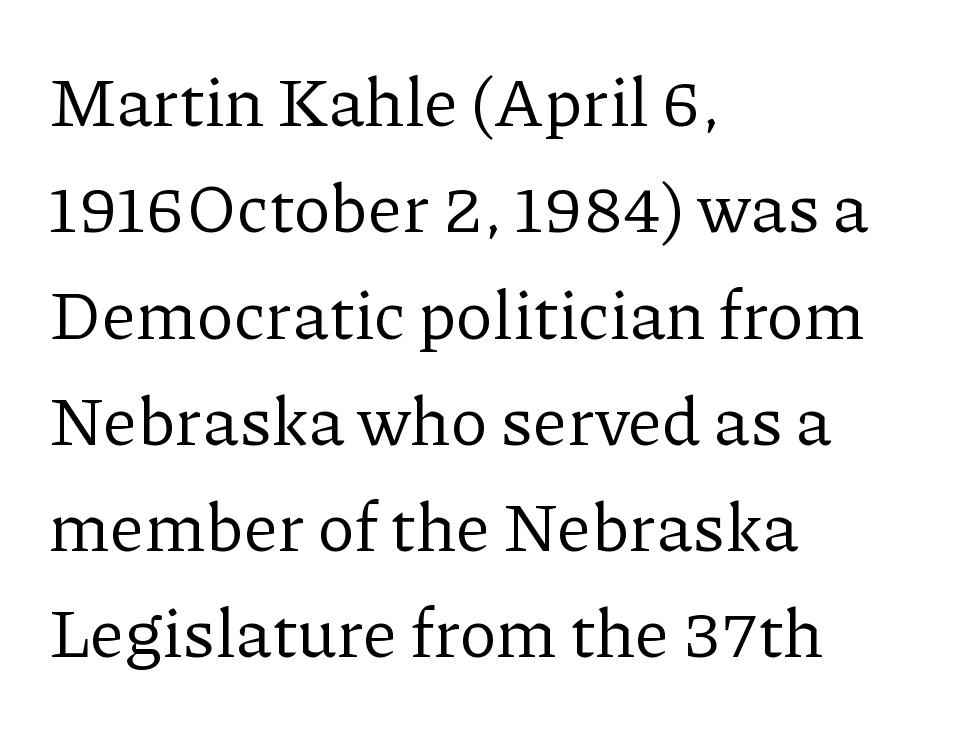
The image shows 69 px regular-weight serif type, upright; set left-aligned, normal line spacing (1.54x), normal letter spacing, not underlined; low stroke contrast and a medium x-height.
